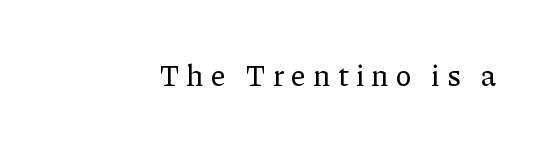
{"serif": "yes", "italic": "no", "width": "normal", "stroke_contrast": "low", "x_height": "medium", "monospaced": "no", "underline": "no", "letter_spacing": "wide", "letter_spacing_em": 0.25, "glyph_px": 29}
